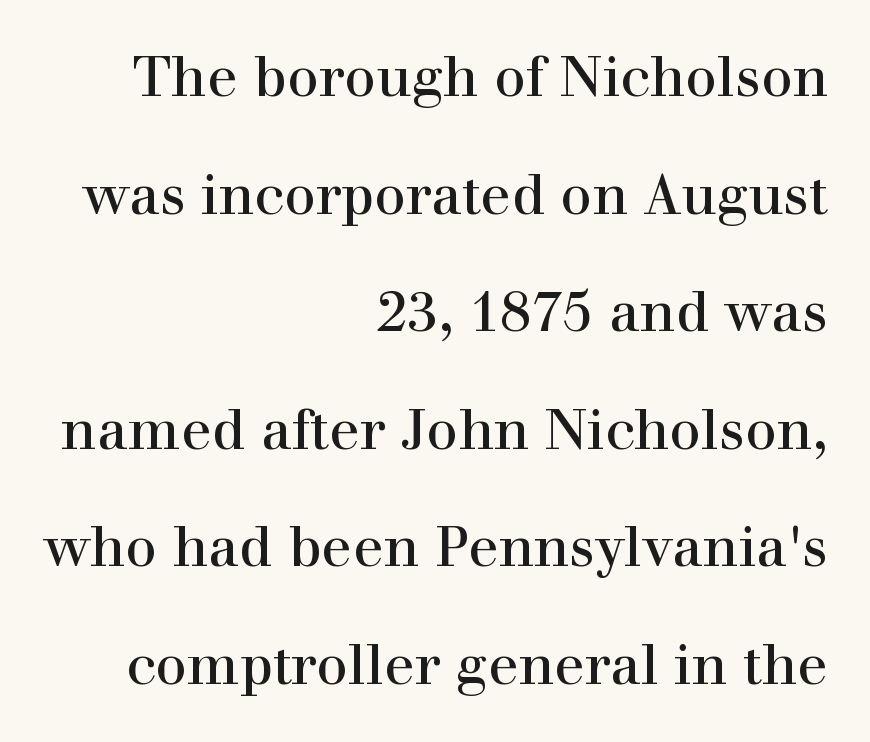
The image shows 56 px regular-weight serif type, upright; set right-aligned, loose line spacing (2.1x), normal letter spacing, not underlined; high stroke contrast and a medium x-height.
